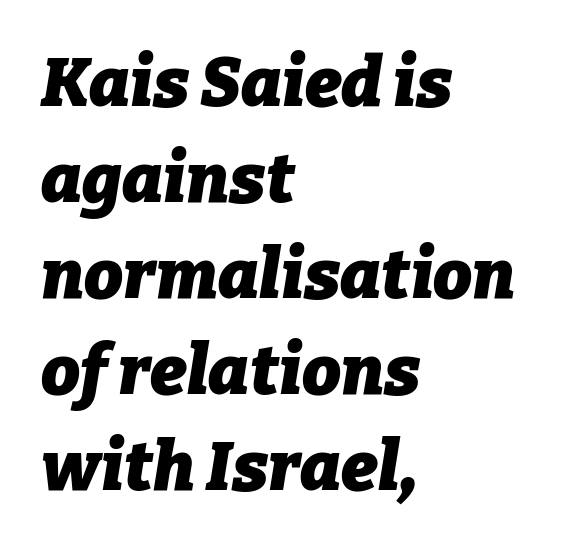
You could call the tracking neutral — neither tight nor loose. Baseline-to-baseline distance is the conventional proportion of letter height. Thick stems and heavy bowls — unmistakably bold. Bare-footed words on every line. Observe the lean: these are italic letterforms. Which margin do the lines hug? The left one — the right edge is uneven.
